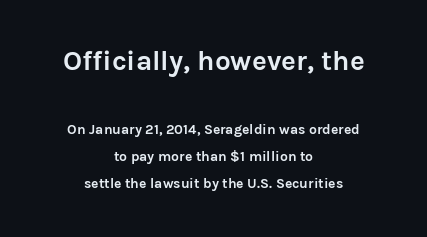
Anything drawn beneath the words? Only blank space. Rendered with straight, roman letterforms. This rendering uses center alignment, leaving both contours irregular but symmetric. The glyphs have the mass of a bold cut. Classification — sans serif. Is this a fixed-width face? No — the glyphs have proportional, varying widths.
